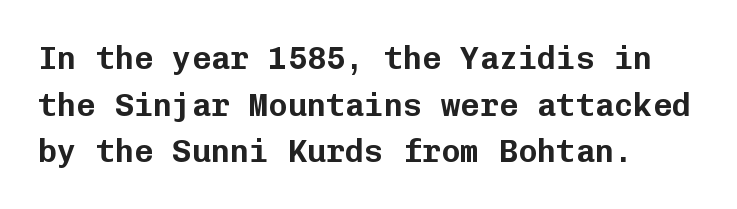
{"serif": "no", "italic": "no", "width": "normal", "stroke_contrast": "low", "x_height": "medium", "monospaced": "yes", "underline": "no", "line_spacing": "normal", "line_spacing_ratio": 1.46, "letter_spacing": "normal", "letter_spacing_em": 0.0, "glyph_px": 32}
